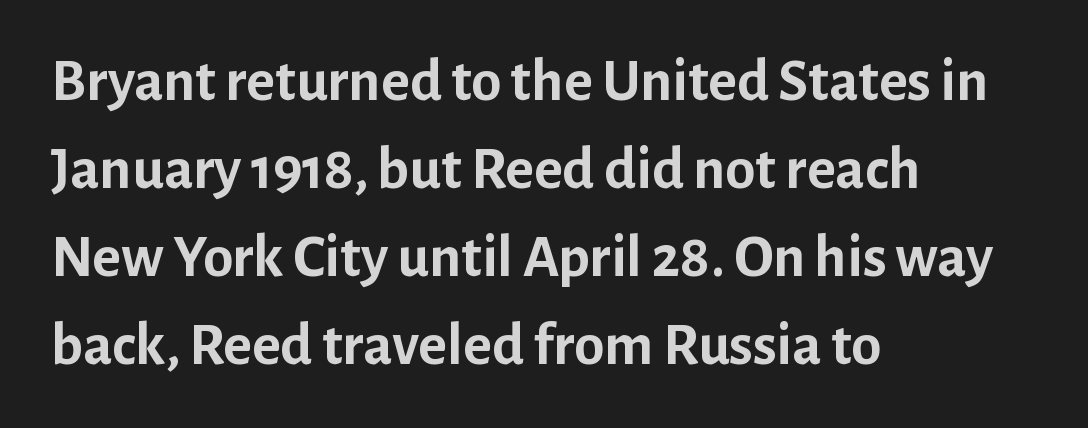
Q: Is the text bold? A: Yes.
Q: Is the text italic (slanted)? A: No, it is upright.
Q: Is the typeface a serif or a sans-serif typeface? A: Sans-serif.
Q: Is the text underlined? A: No.
Q: How is the paragraph aligned? A: Left-aligned.
Q: Is the spacing between letters normal or unusually wide? A: Normal.
Q: Is the spacing between lines tight, normal or loose? A: Normal.
Q: Width (condensed, normal, or wide)? A: Normal.
Q: Stroke contrast? A: Low.
Q: x-height? A: Medium.
Q: Monospaced? A: No.
